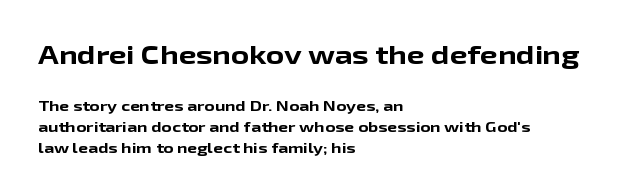
The image shows 25 px bold type, upright; set left-aligned, normal line spacing (1.51x), normal letter spacing, not underlined; the first (top) block is 1.79x larger.
